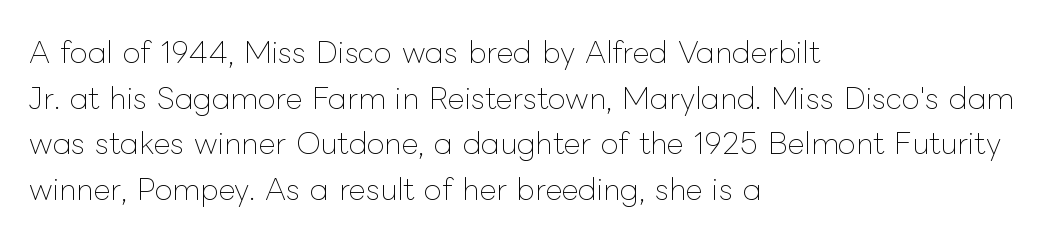
The image shows 29 px thin type, upright; set left-aligned, normal line spacing (1.57x), normal letter spacing, not underlined; low stroke contrast and a medium x-height.
